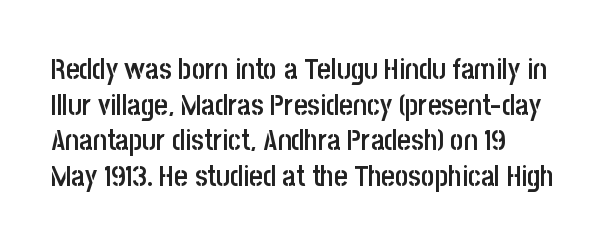
Tracking here is standard; glyphs follow each other at the usual distance. Do the characters align in a grid? No, the font is proportional. The font is running at a semibold setting, under full bold. Beneath every word, the page is bare. Letterform terminals end flat and unadorned throughout the passage.
